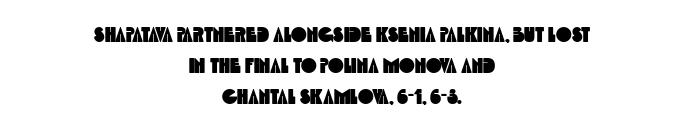
Q: Is the text underlined? A: No.
Q: How is the paragraph aligned? A: Centered.
Q: Is the spacing between letters normal or unusually wide? A: Normal.
Q: Is the spacing between lines tight, normal or loose? A: Normal.
